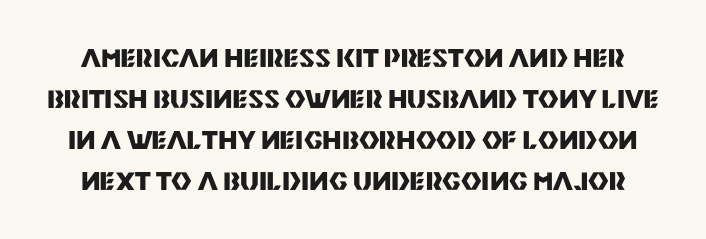
Q: Is the text bold? A: Yes.
Q: Is the text italic (slanted)? A: No, it is upright.
Q: Is the text underlined? A: No.
Q: Is the spacing between letters normal or unusually wide? A: Normal.
Q: Is the spacing between lines tight, normal or loose? A: Normal.
